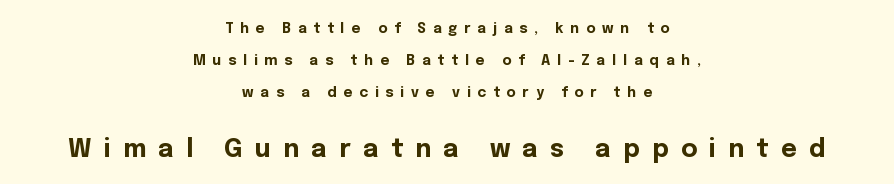
{"italic": "no", "bold": "yes", "underline": "no", "align": "center", "line_spacing": "loose", "line_spacing_ratio": 2.28, "letter_spacing": "wide", "letter_spacing_em": 0.49, "larger_block": "second", "size_ratio": 1.79, "glyph_px": 25}
